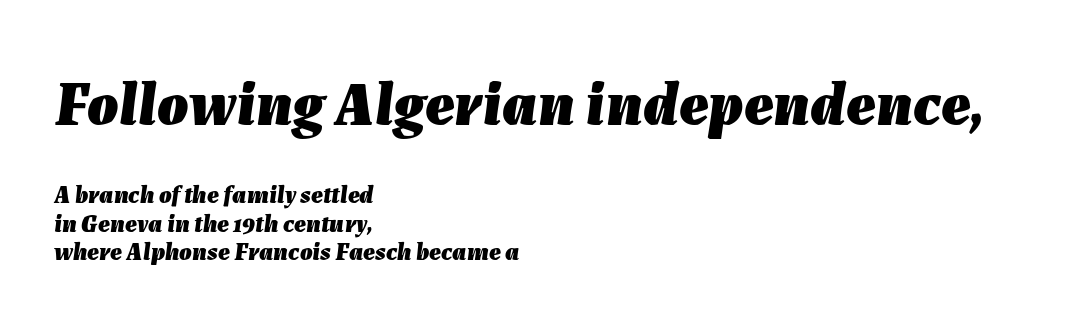
Q: Is the text bold? A: Yes.
Q: Is the text italic (slanted)? A: Yes, it leans right by about 7 degrees.
Q: Is the text underlined? A: No.
Q: How is the paragraph aligned? A: Left-aligned.
Q: Is the spacing between letters normal or unusually wide? A: Normal.
Q: Is the spacing between lines tight, normal or loose? A: Tight.
Q: Which block of text is set in a larger size, the first (top) or the second (bottom)? A: The first (top) one.
Q: Width (condensed, normal, or wide)? A: Normal.
Q: Stroke contrast? A: Low.
Q: x-height? A: Medium.
Q: Monospaced? A: No.
